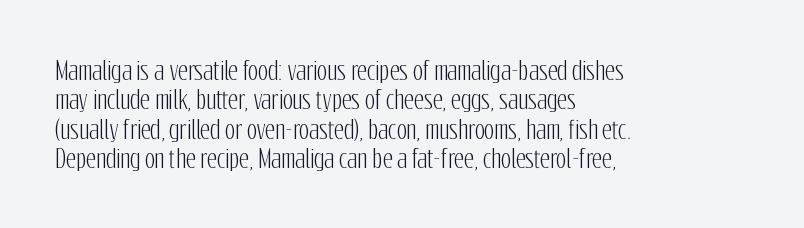
{"italic": "no", "underline": "no", "align": "left", "line_spacing_ratio": 1.22, "letter_spacing": "normal", "letter_spacing_em": 0.0, "glyph_px": 24}
